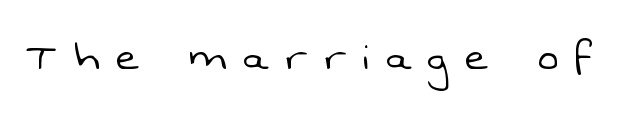
The image shows 49 px light sans-serif type; set unusually wide letter spacing (+0.35 em), not underlined; low stroke contrast and a medium x-height.
